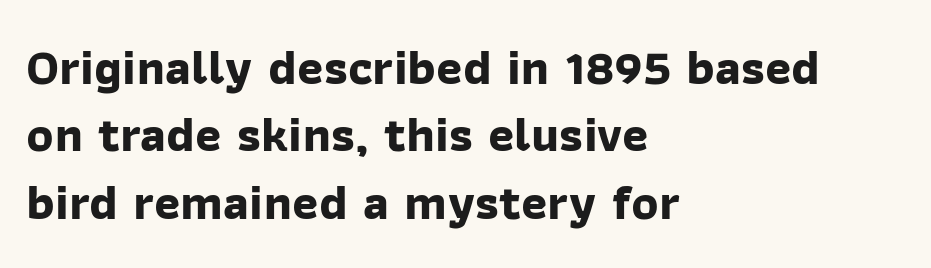
Each letter keeps its own natural width here, so spacing adapts to shape. Compared with typical paragraphs, the rows here are spaced about the same. Clear beneath every line of the passage. Stroke thickness is high; the sample reads as a true bold. Casual observation: everything's shoved over to the left. The face used here is rendered with its standard letterfit.
